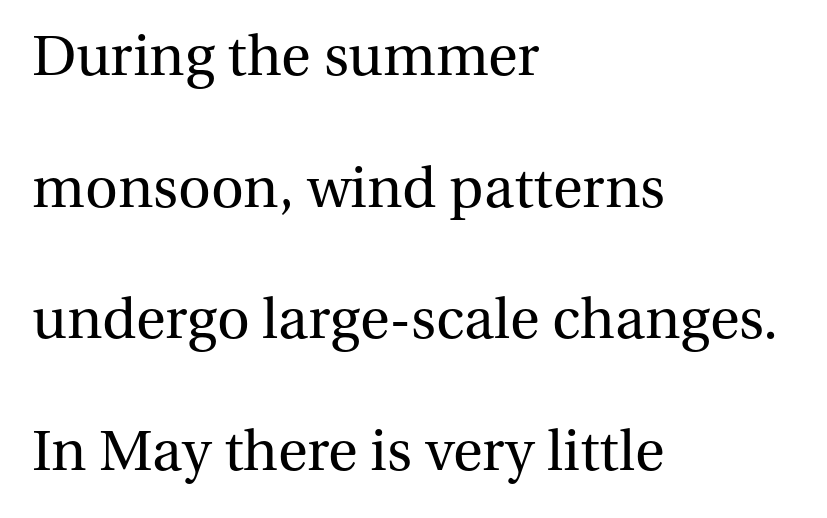
{"serif": "yes", "italic": "no", "bold": "no", "weight": "regular", "width": "normal", "stroke_contrast": "medium", "x_height": "medium", "monospaced": "no", "underline": "no", "align": "left", "line_spacing": "loose", "line_spacing_ratio": 2.31, "letter_spacing": "normal", "letter_spacing_em": 0.0, "glyph_px": 57}
